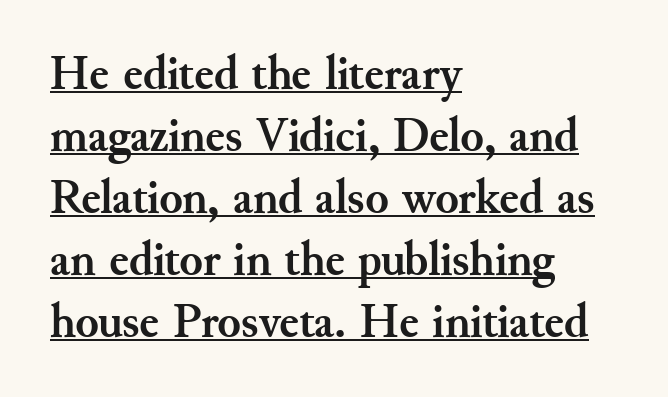
The image shows 48 px semibold serif type, upright; set left-aligned, normal line spacing (1.29x), normal letter spacing, underlined; medium stroke contrast and a small x-height.
